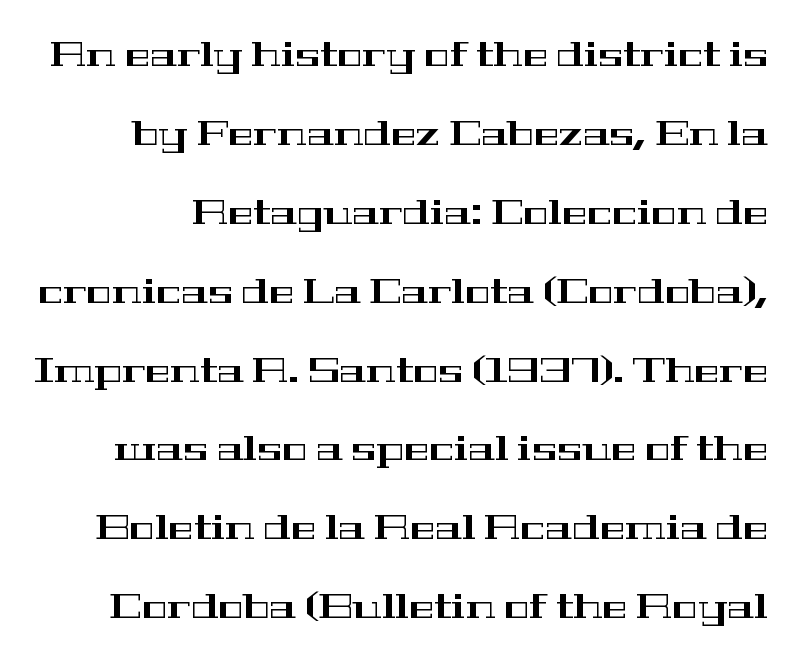
Q: Is the text italic (slanted)? A: No, it is upright.
Q: Is the typeface a serif or a sans-serif typeface? A: Serif.
Q: Is the text underlined? A: No.
Q: Is the spacing between letters normal or unusually wide? A: Normal.
Q: Is the spacing between lines tight, normal or loose? A: Loose.
Q: Width (condensed, normal, or wide)? A: Wide.
Q: Stroke contrast? A: High.
Q: x-height? A: Medium.
Q: Monospaced? A: No.
